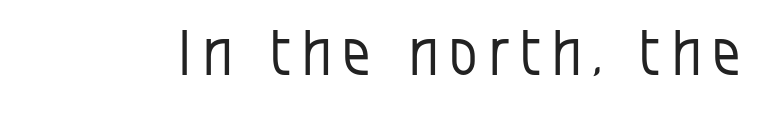
Q: Is the text bold? A: No.
Q: Is the text italic (slanted)? A: No, it is upright.
Q: Is the typeface a serif or a sans-serif typeface? A: Sans-serif.
Q: Is the text underlined? A: No.
Q: Width (condensed, normal, or wide)? A: Condensed.
Q: Stroke contrast? A: Low.
Q: x-height? A: Large.
Q: Monospaced? A: No.
